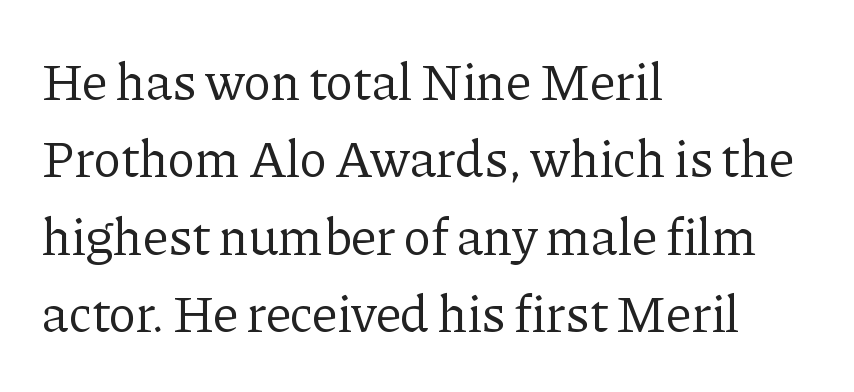
{"serif": "yes", "italic": "no", "bold": "no", "weight": "regular", "width": "normal", "stroke_contrast": "low", "x_height": "medium", "monospaced": "no", "underline": "no", "align": "left", "line_spacing": "normal", "line_spacing_ratio": 1.49, "letter_spacing": "normal", "letter_spacing_em": 0.0, "glyph_px": 52}
